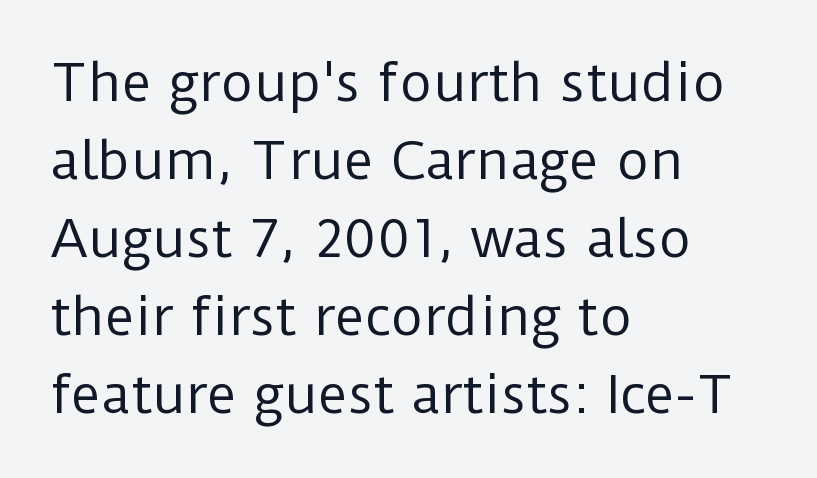
The image shows 51 px regular-weight sans-serif type, upright; set left-aligned, normal line spacing (1.53x), normal letter spacing, not underlined; low stroke contrast and a medium x-height.
